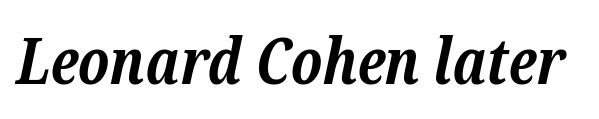
Character widths vary here, with narrow letters taking less room than wide ones. The string is rendered with underlining switched off. Quick note: italic. Typographic density is high because the face is bold. Look at the tracking — it's just the regular setting, nothing added.
